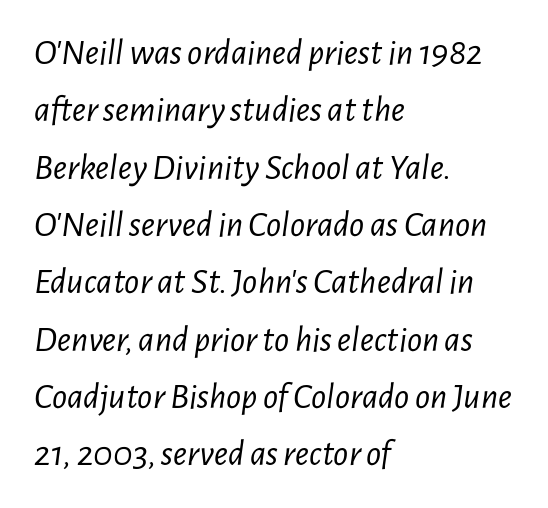
The image shows 37 px light, condensed type, italic (leaning right); set left-aligned, normal line spacing (1.55x), normal letter spacing, not underlined; low stroke contrast and a medium x-height.
